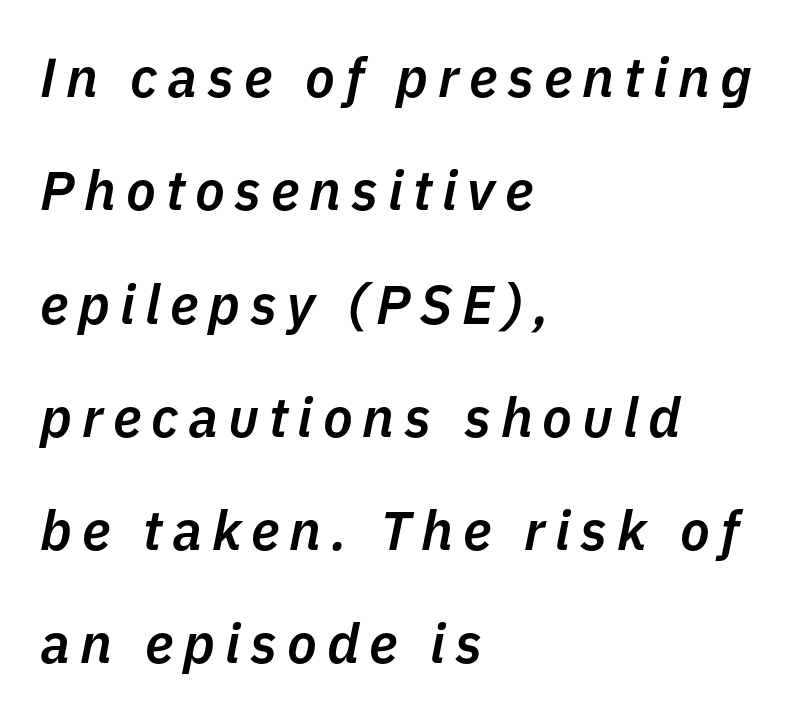
Q: Is the text bold? A: Semi-bold.
Q: Is the text italic (slanted)? A: Yes, it leans right by about 11 degrees.
Q: Is the text underlined? A: No.
Q: How is the paragraph aligned? A: Left-aligned.
Q: Is the spacing between lines tight, normal or loose? A: Loose.
Q: Width (condensed, normal, or wide)? A: Normal.
Q: Stroke contrast? A: Low.
Q: x-height? A: Medium.
Q: Monospaced? A: No.
